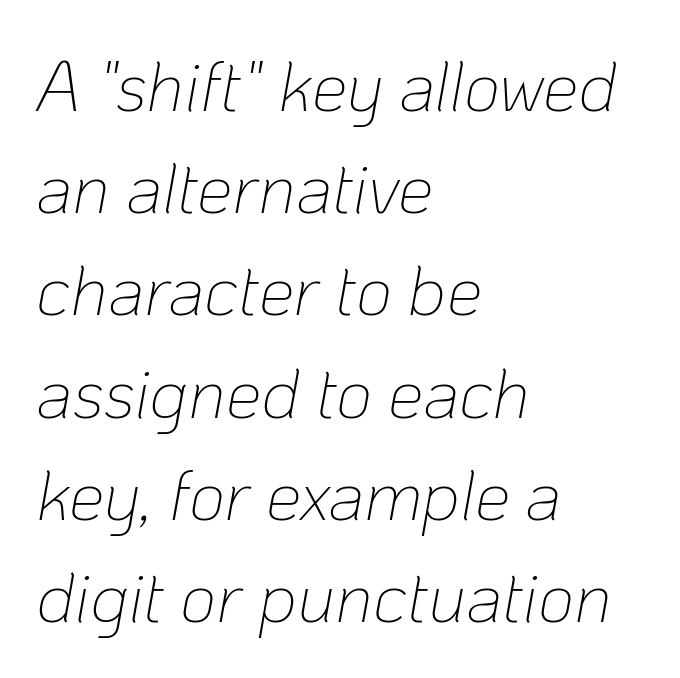
The image shows 71 px thin type, italic (leaning right); set left-aligned, normal line spacing (1.44x), normal letter spacing, not underlined; low stroke contrast and a medium x-height.
